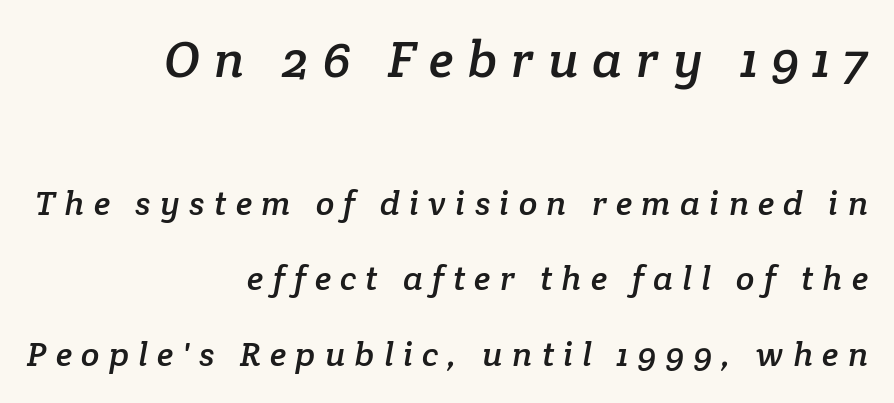
The image shows 51 px serif type; set right-aligned, loose line spacing (2.23x), unusually wide letter spacing (+0.27 em), not underlined; the first (top) block is 1.5x larger; low stroke contrast and a medium x-height.
